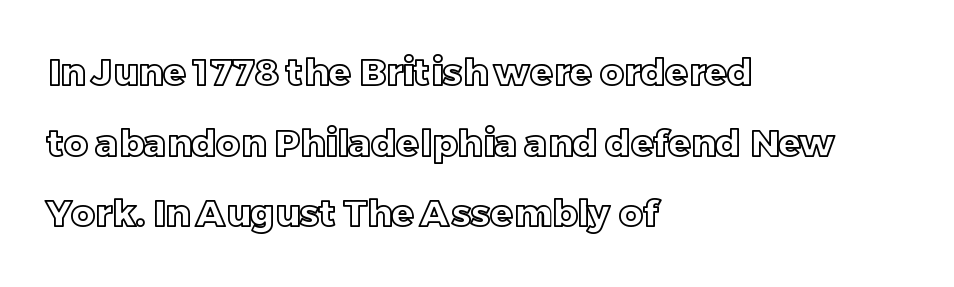
The image shows 37 px text type, upright; set left-aligned, loose line spacing (1.91x), normal letter spacing, not underlined; a large x-height.
